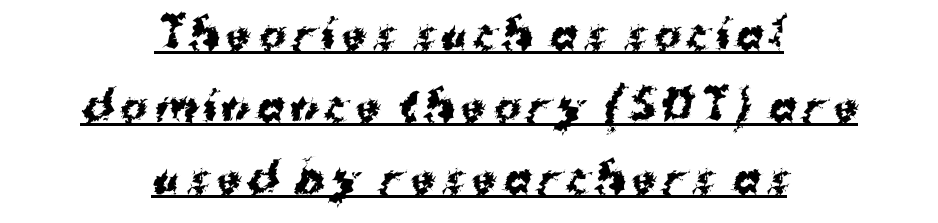
{"serif": "no", "bold": "yes", "weight": "bold", "width": "normal", "stroke_contrast": "medium", "x_height": "medium", "monospaced": "no", "underline": "yes", "align": "center", "line_spacing_ratio": 1.76, "glyph_px": 41}
